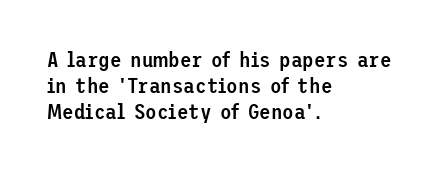
The image shows 21 px text type, upright; set left-aligned, line spacing 1.24x, normal letter spacing, not underlined.
